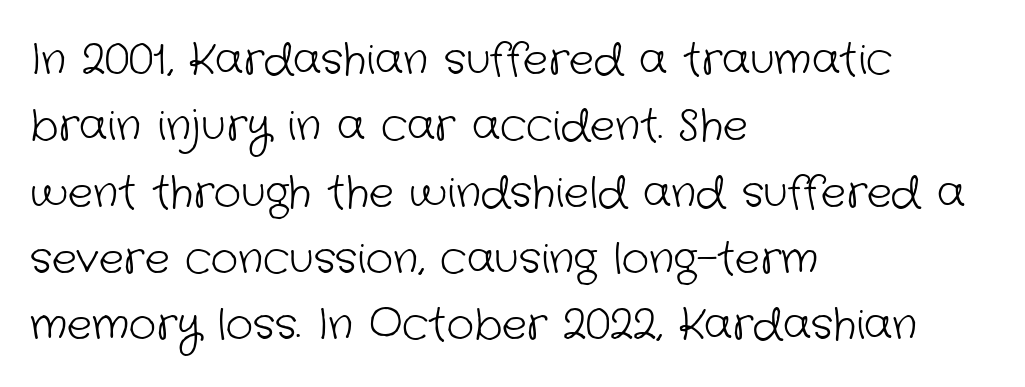
Q: Is the text bold? A: No.
Q: Is the typeface a serif or a sans-serif typeface? A: Sans-serif.
Q: Is the text underlined? A: No.
Q: How is the paragraph aligned? A: Left-aligned.
Q: Is the spacing between letters normal or unusually wide? A: Normal.
Q: Is the spacing between lines tight, normal or loose? A: Normal.
Q: Width (condensed, normal, or wide)? A: Normal.
Q: Stroke contrast? A: Low.
Q: x-height? A: Medium.
Q: Monospaced? A: No.
